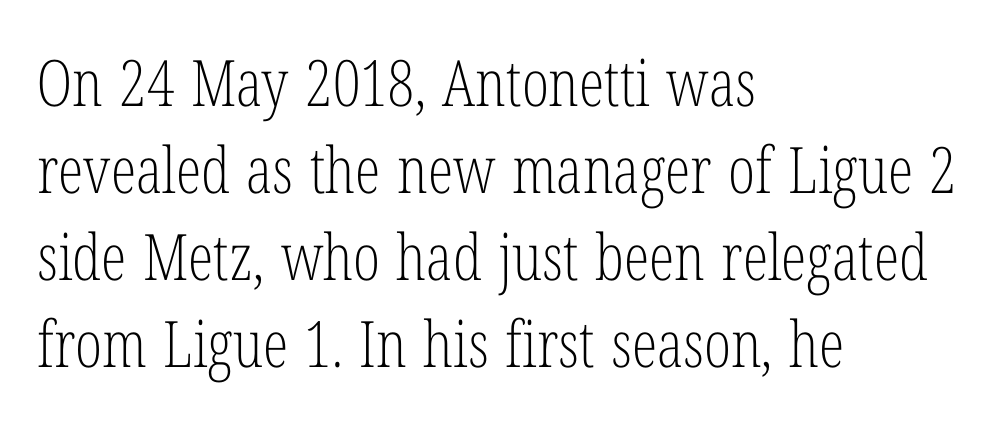
The image shows 64 px light, condensed serif type, upright; set left-aligned, normal line spacing (1.36x), normal letter spacing, not underlined; low stroke contrast and a medium x-height.
